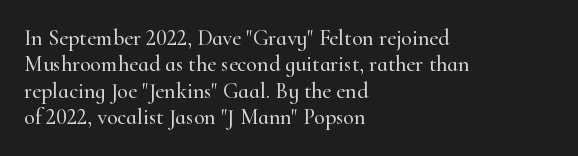
Q: Is the text italic (slanted)? A: No, it is upright.
Q: Is the text underlined? A: No.
Q: How is the paragraph aligned? A: Left-aligned.
Q: Is the spacing between letters normal or unusually wide? A: Normal.
